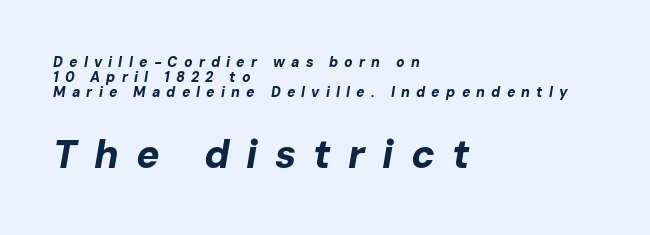
The passage is arranged the way most books set body copy — flush left. Each row of text sits above clean, open space. The face used here is proportionally spaced, like ordinary book or web type. A typesetter would call this leading minimal, almost set solid. I'd describe the lettering as bold — thick and assertive.
